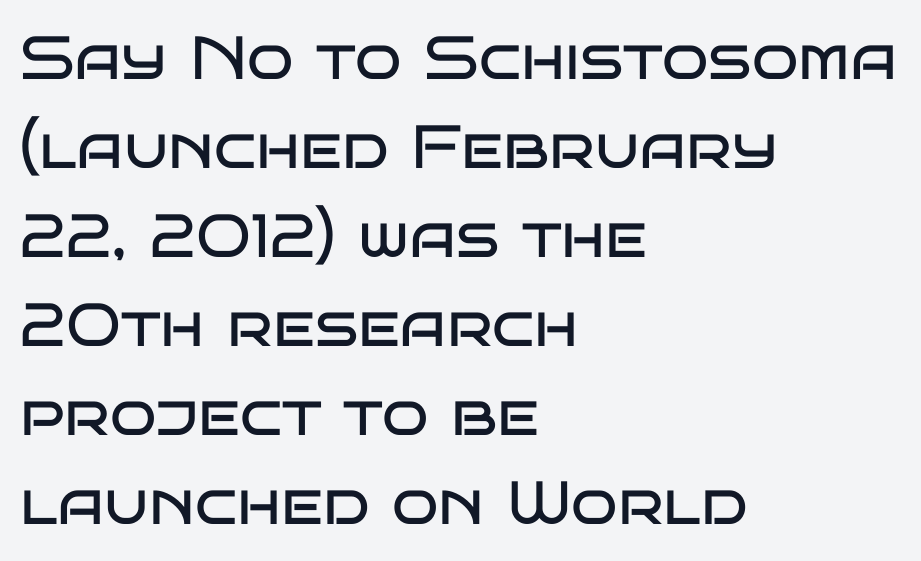
{"serif": "no", "italic": "no", "bold": "no", "weight": "regular", "width": "wide", "stroke_contrast": "low", "x_height": "large", "monospaced": "no", "underline": "no", "align": "left", "line_spacing": "normal", "line_spacing_ratio": 1.46, "letter_spacing": "normal", "letter_spacing_em": 0.0, "glyph_px": 61}
